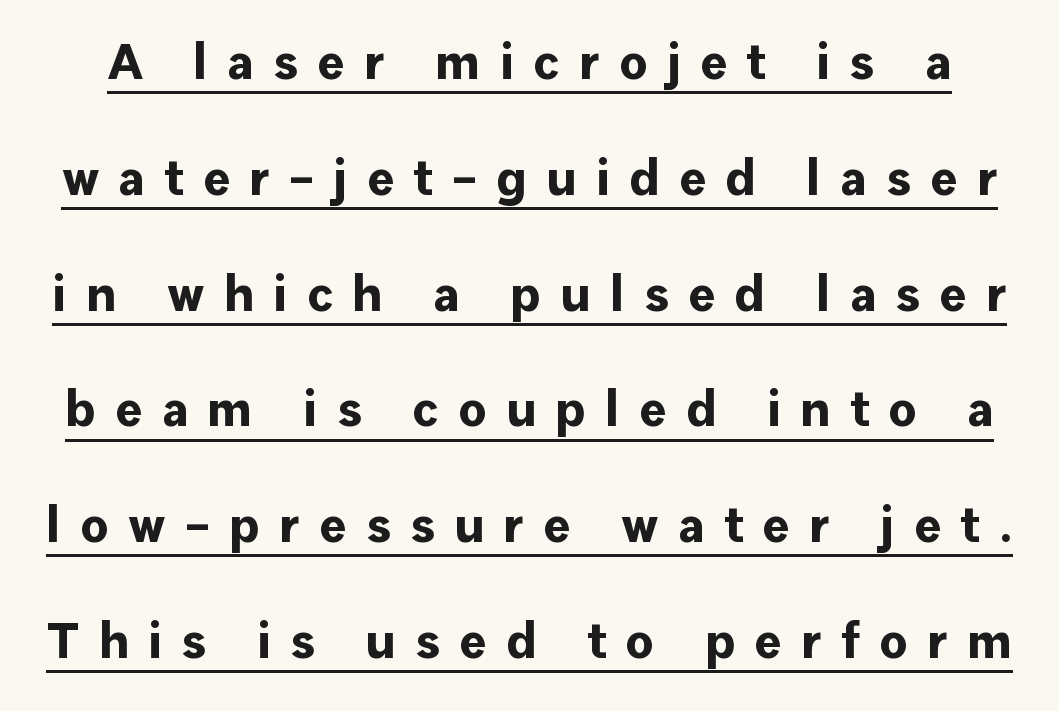
The image shows 51 px bold sans-serif type, upright; set loose line spacing (2.27x), unusually wide letter spacing (+0.38 em), underlined; low stroke contrast and a medium x-height.
